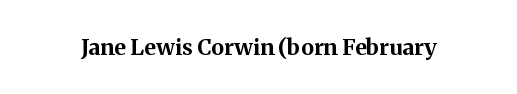
Short note: letters normally spaced. Words float on clear page, feet unadorned. The letters stand upright; this is a roman face. Heavy, bold letterforms.
